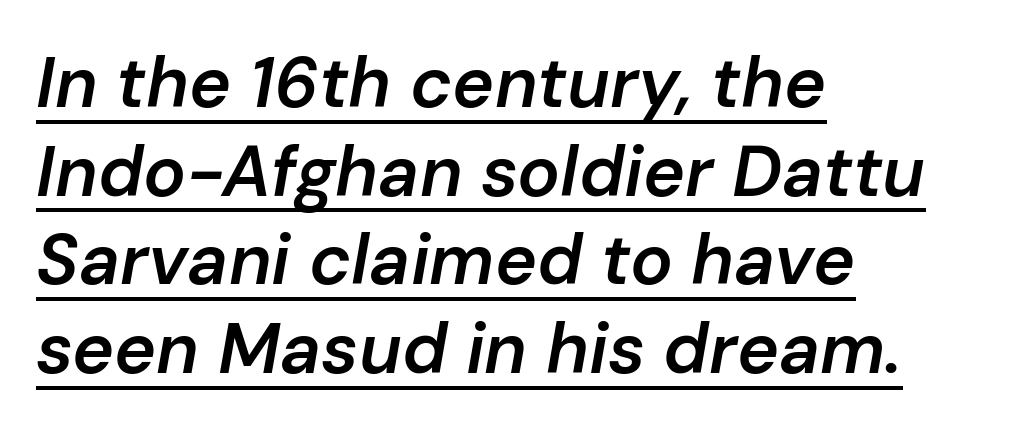
Q: Is the text bold? A: Semi-bold.
Q: Is the text italic (slanted)? A: Yes, it leans right by about 10 degrees.
Q: Is the text underlined? A: Yes.
Q: How is the paragraph aligned? A: Left-aligned.
Q: Is the spacing between letters normal or unusually wide? A: Normal.
Q: Is the spacing between lines tight, normal or loose? A: Normal.
Q: Width (condensed, normal, or wide)? A: Normal.
Q: Stroke contrast? A: Low.
Q: x-height? A: Medium.
Q: Monospaced? A: No.
